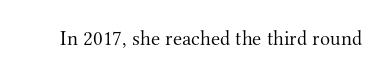
The passage shown is not underscored anywhere. The font's upright variant was chosen for this text. Stems here are at most as thick as an everyday book face. Observe the ordinary spacing: letters are neighbours, not strangers.
